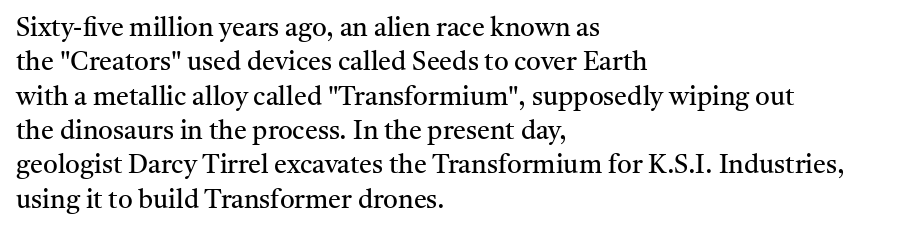
Q: Is the text bold? A: No.
Q: Is the text italic (slanted)? A: No, it is upright.
Q: Is the text underlined? A: No.
Q: How is the paragraph aligned? A: Left-aligned.
Q: Is the spacing between letters normal or unusually wide? A: Normal.
Q: Is the spacing between lines tight, normal or loose? A: Normal.
